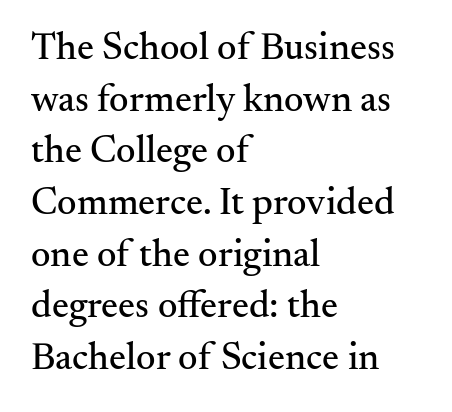
The rendering anchors every line to the left-hand side. Does the type have serifs? Yes, each stem ends in a small foot. Letters rest on an invisible, unmarked baseline. The letters stand straight up with perfectly vertical stems. Nobody touched the tracking dial on this one.
